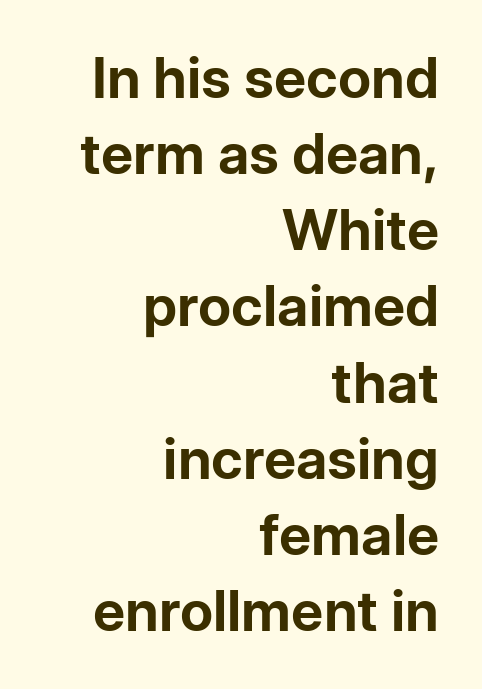
{"serif": "no", "italic": "no", "bold": "yes", "weight": "bold", "width": "normal", "stroke_contrast": "low", "x_height": "medium", "monospaced": "no", "underline": "no", "align": "right", "line_spacing": "normal", "line_spacing_ratio": 1.36, "letter_spacing": "normal", "letter_spacing_em": 0.0, "glyph_px": 56}
